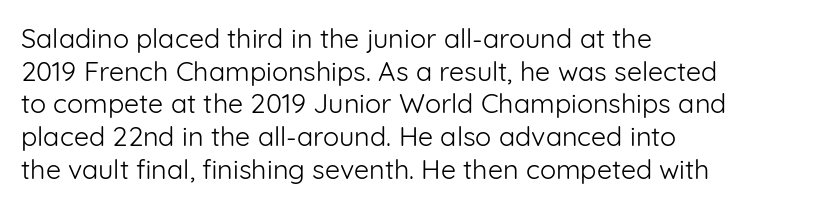
{"italic": "no", "bold": "no", "underline": "no", "align": "left", "line_spacing_ratio": 1.21, "letter_spacing": "normal", "letter_spacing_em": 0.0, "glyph_px": 27}
